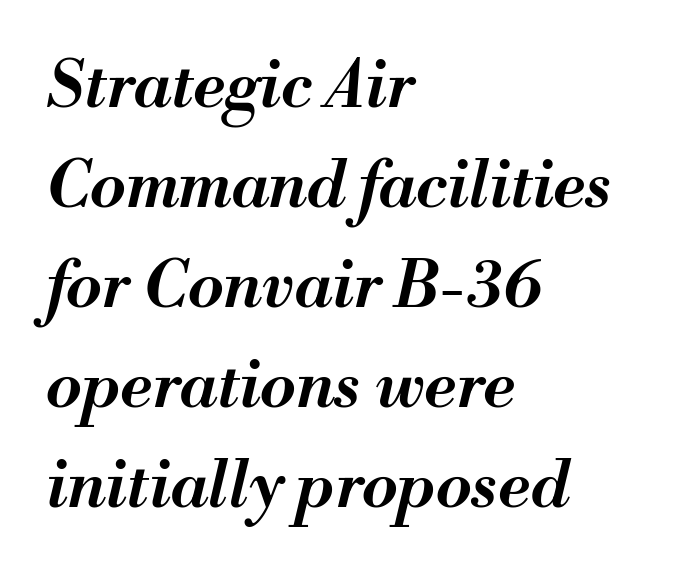
Leading matches the norm, producing a regular column. Here the designer chose a conventional face with non-uniform glyph widths. In terms of weight, the rendering is demibold, just under bold. Would a proofreader flag this as italicized? Yes. The face used here is rendered with its standard letterfit. Words float on clear page, feet unadorned.
